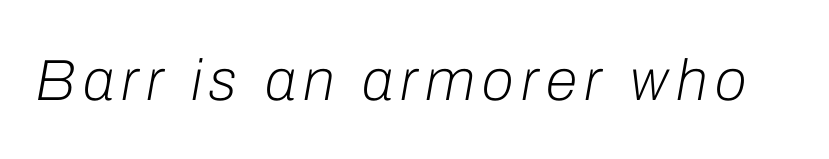
{"italic": "yes", "lean": "right", "slant_degrees": 10, "bold": "no", "weight": "light", "width": "normal", "stroke_contrast": "low", "x_height": "medium", "monospaced": "no", "underline": "no", "glyph_px": 58}
